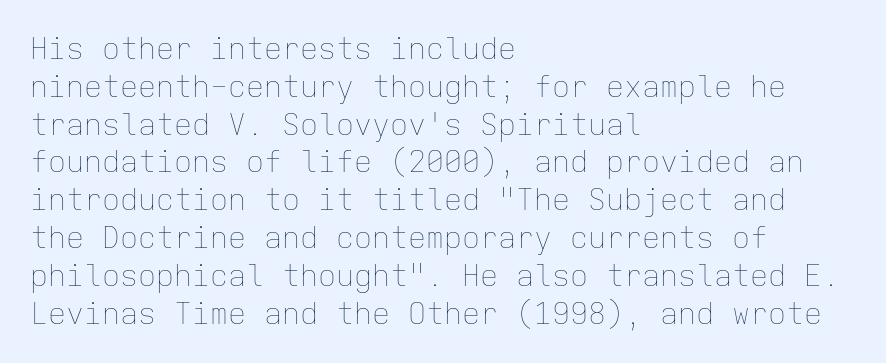
The letters look calm and open, with moderate or lighter stems. The type is set solid horizontally, with unmodified tracking. The paragraph shown leans on its left margin. Compared with typical paragraphs, the rows here are spaced about the same. A clean baseline with only descenders dipping below it. Every character here occupies the same horizontal width, giving the sample a typewriter-like rhythm.
